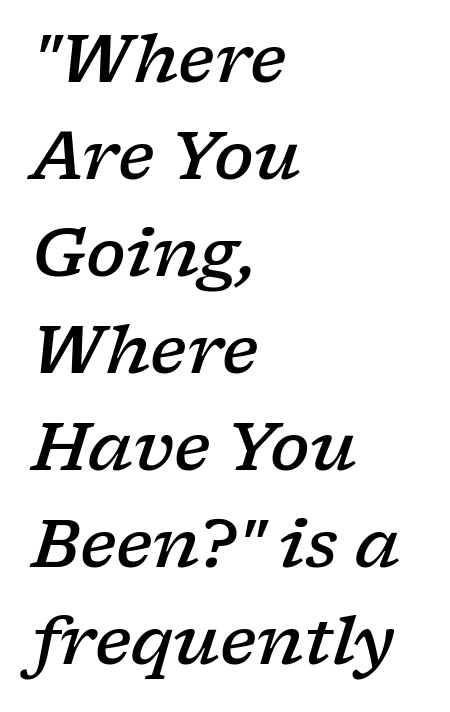
{"serif": "yes", "italic": "yes", "lean": "right", "slant_degrees": 17, "bold": "semi", "weight": "semibold", "width": "wide", "stroke_contrast": "low", "x_height": "medium", "monospaced": "no", "underline": "no", "align": "left", "line_spacing": "normal", "line_spacing_ratio": 1.47, "letter_spacing": "normal", "letter_spacing_em": 0.0, "glyph_px": 66}
